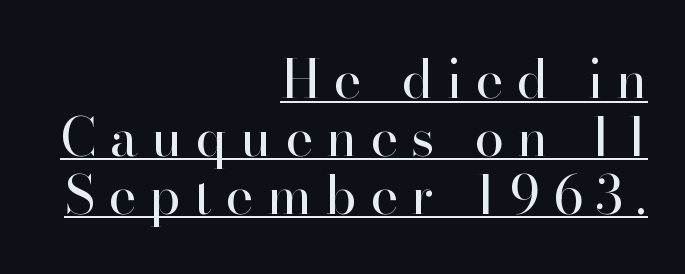
{"serif": "yes", "italic": "no", "bold": "no", "weight": "regular", "width": "normal", "stroke_contrast": "high", "x_height": "small", "monospaced": "no", "underline": "yes", "align": "right", "line_spacing": "tight", "line_spacing_ratio": 1.09, "letter_spacing": "wide", "letter_spacing_em": 0.25, "glyph_px": 53}
